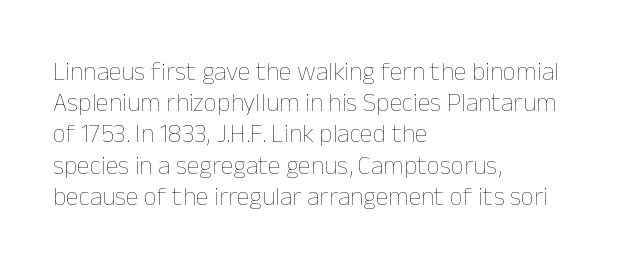
One-word summary of the alignment: left. In terms of letterspacing, this is plain default setting. The words here are not underlined. The characters are drawn with everyday or finer stroke widths. The letters stand straight up with perfectly vertical stems.
